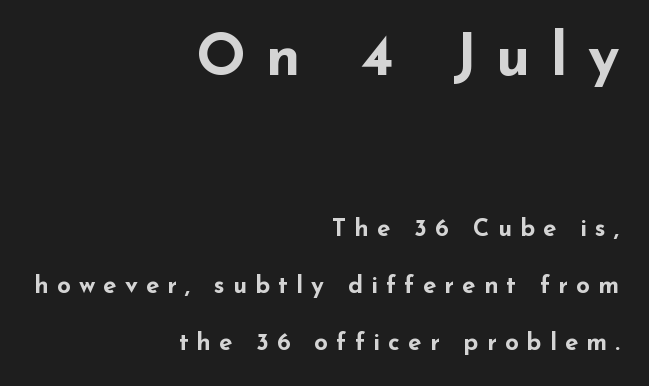
The setting favours the right margin, as signatures and pull-quotes sometimes do. The face used here is proportionally spaced, like ordinary book or web type. The passage shown is emphatically bold. The initial chunk of copy outweighs the following chunk in type size. How are the letters spaced? Widely, with obvious added tracking.
